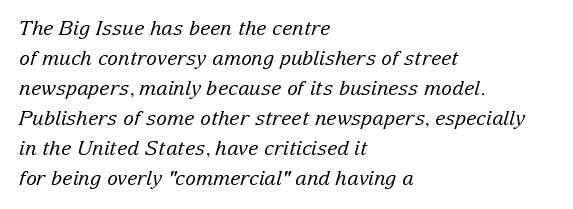
Interline gaps are of average width in this sample. Nobody drew a line under any word here. Italic: yes, the glyphs are oblique. The horizontal fit of the characters is conventional and even.
